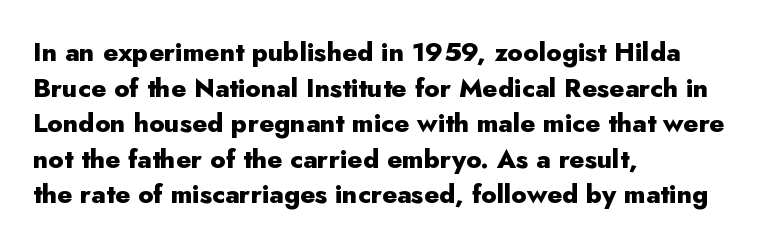
The image shows 26 px bold type, upright; set left-aligned, normal line spacing (1.37x), normal letter spacing, not underlined.
